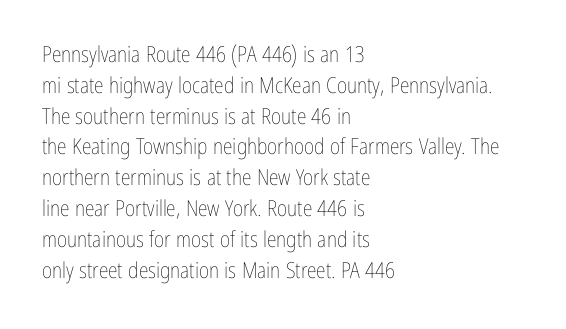
Summary of vertical rhythm: regular, with standard interline spacing. Short note: letters normally spaced. The font's upright variant was chosen for this text. Casual observation: everything's shoved over to the left.
